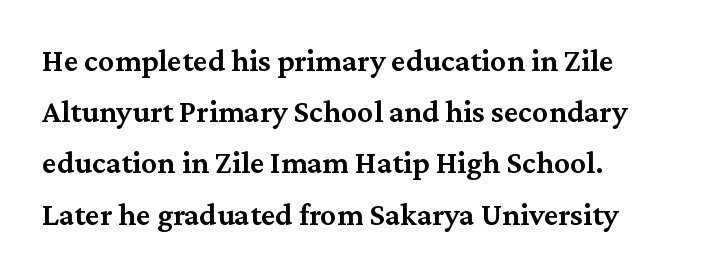
The letters carry serifs — small finishing strokes at the ends of their stems. Line spacing here is normal. A typesetter would call this zero additional tracking. This is roman type, the default non-slanted kind.
